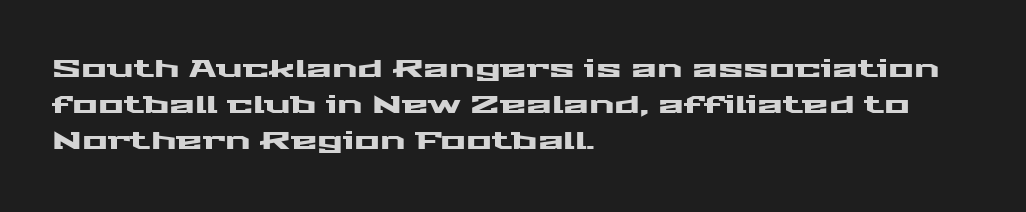
Q: Is the text italic (slanted)? A: No, it is upright.
Q: Is the text underlined? A: No.
Q: How is the paragraph aligned? A: Left-aligned.
Q: Is the spacing between letters normal or unusually wide? A: Normal.
Q: Is the spacing between lines tight, normal or loose? A: Normal.
